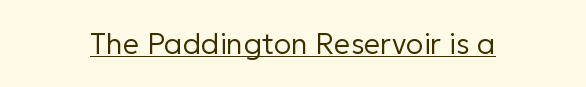
The image shows 29 px regular-weight sans-serif type, upright; set normal letter spacing, underlined; low stroke contrast and a medium x-height.
